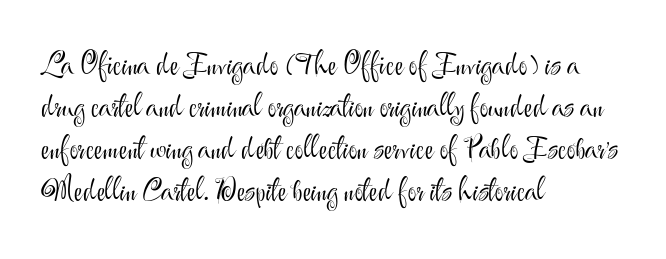
Q: Is the text bold? A: No.
Q: Is the typeface a serif or a sans-serif typeface? A: Sans-serif.
Q: Is the text underlined? A: No.
Q: How is the paragraph aligned? A: Left-aligned.
Q: Is the spacing between letters normal or unusually wide? A: Normal.
Q: Is the spacing between lines tight, normal or loose? A: Normal.
Q: Width (condensed, normal, or wide)? A: Normal.
Q: Stroke contrast? A: Medium.
Q: x-height? A: Small.
Q: Monospaced? A: No.
